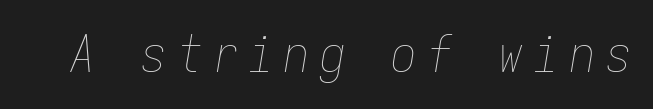
Q: Is the text bold? A: No.
Q: Is the text italic (slanted)? A: Yes, it leans right by about 9 degrees.
Q: Is the text underlined? A: No.
Q: Is the spacing between letters normal or unusually wide? A: Unusually wide.
Q: Width (condensed, normal, or wide)? A: Condensed.
Q: Stroke contrast? A: Low.
Q: x-height? A: Medium.
Q: Monospaced? A: Yes.
